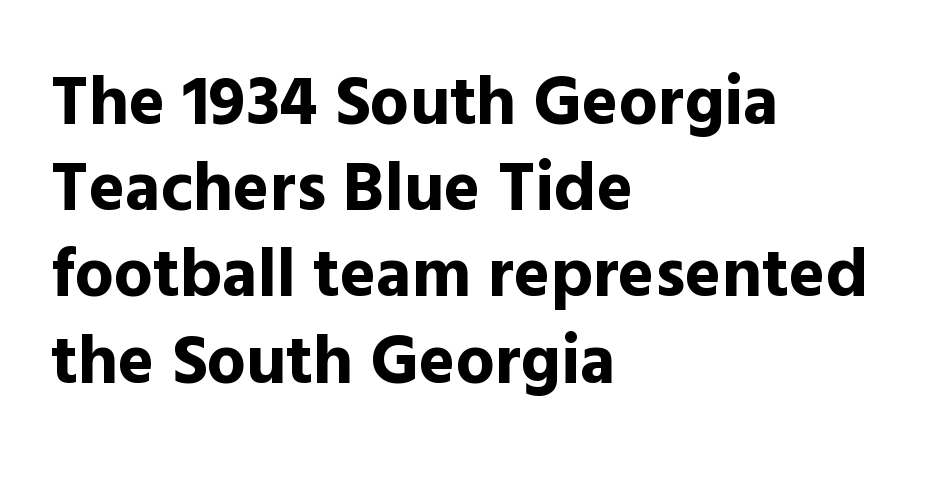
Q: Is the text bold? A: Yes.
Q: Is the text italic (slanted)? A: No, it is upright.
Q: Is the typeface a serif or a sans-serif typeface? A: Sans-serif.
Q: Is the text underlined? A: No.
Q: How is the paragraph aligned? A: Left-aligned.
Q: Is the spacing between letters normal or unusually wide? A: Normal.
Q: Is the spacing between lines tight, normal or loose? A: Normal.
Q: Width (condensed, normal, or wide)? A: Normal.
Q: x-height? A: Medium.
Q: Monospaced? A: No.
